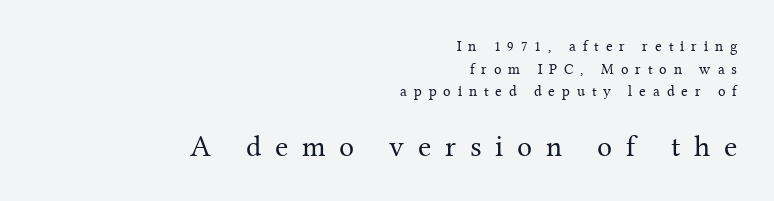
The image shows 30 px regular-weight serif type, upright; set right-aligned, normal line spacing (1.51x), unusually wide letter spacing (+0.46 em), not underlined; the second (bottom) block is 2.0x larger; medium stroke contrast and a medium x-height.
